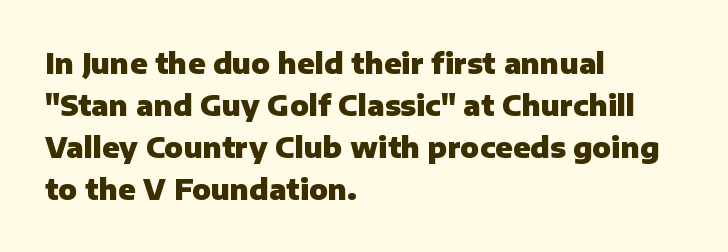
Q: Is the text bold? A: Yes.
Q: Is the text italic (slanted)? A: No, it is upright.
Q: Is the typeface a serif or a sans-serif typeface? A: Sans-serif.
Q: Is the text underlined? A: No.
Q: How is the paragraph aligned? A: Left-aligned.
Q: Is the spacing between letters normal or unusually wide? A: Normal.
Q: Is the spacing between lines tight, normal or loose? A: Normal.
Q: Width (condensed, normal, or wide)? A: Normal.
Q: Stroke contrast? A: Low.
Q: x-height? A: Medium.
Q: Monospaced? A: No.
